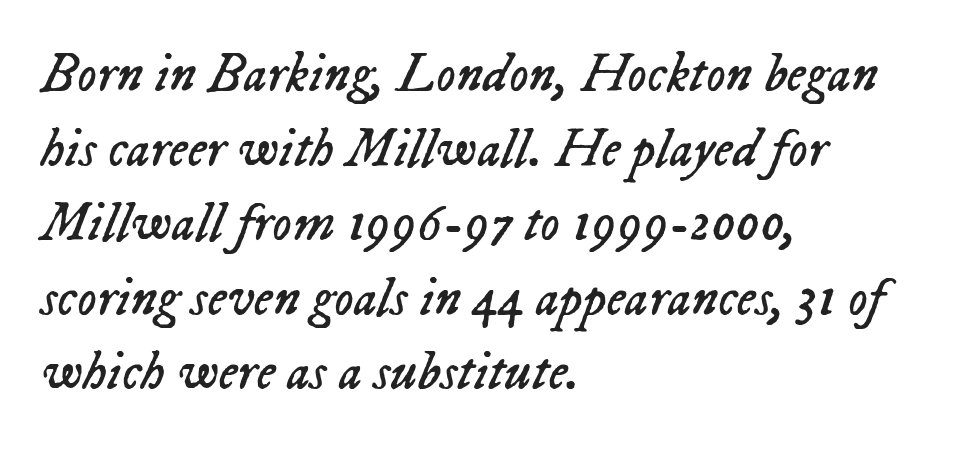
The image shows 54 px regular-weight type, italic (leaning right); set left-aligned, normal line spacing (1.38x), normal letter spacing, not underlined; low stroke contrast and a medium x-height.
